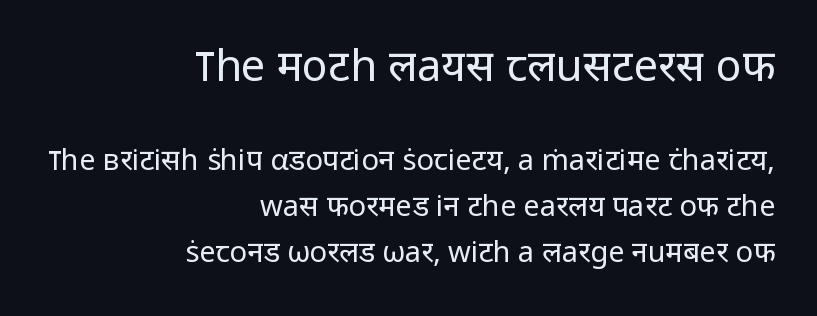
Q: Is the text bold? A: No.
Q: Is the text italic (slanted)? A: No, it is upright.
Q: Is the typeface a serif or a sans-serif typeface? A: Sans-serif.
Q: Is the text underlined? A: No.
Q: How is the paragraph aligned? A: Right-aligned.
Q: Is the spacing between letters normal or unusually wide? A: Normal.
Q: Is the spacing between lines tight, normal or loose? A: Normal.
Q: Which block of text is set in a larger size, the first (top) or the second (bottom)? A: The first (top) one.
Q: Width (condensed, normal, or wide)? A: Normal.
Q: Stroke contrast? A: Low.
Q: x-height? A: Medium.
Q: Monospaced? A: No.
